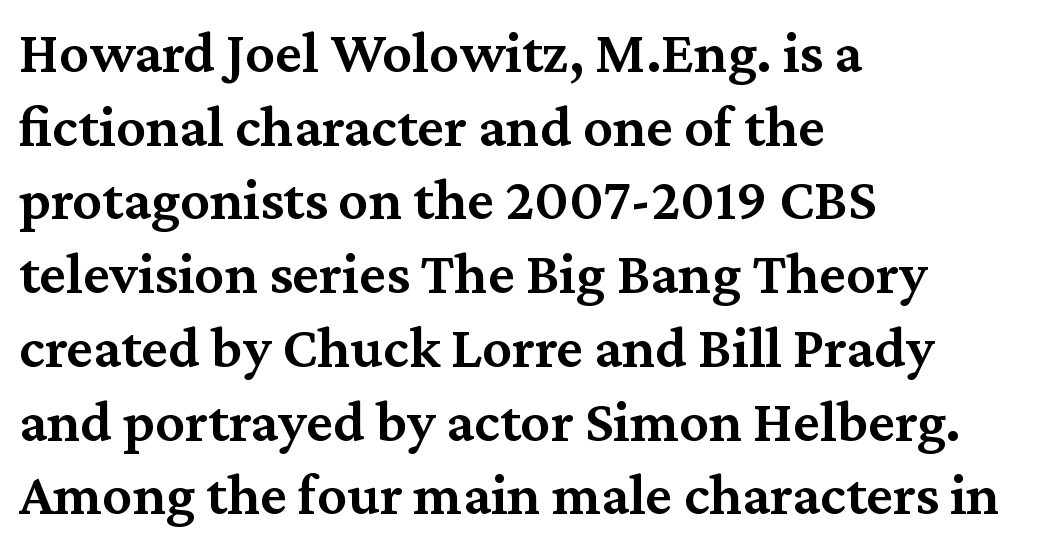
Q: Is the text bold? A: Semi-bold.
Q: Is the text italic (slanted)? A: No, it is upright.
Q: Is the typeface a serif or a sans-serif typeface? A: Serif.
Q: Is the text underlined? A: No.
Q: How is the paragraph aligned? A: Left-aligned.
Q: Is the spacing between letters normal or unusually wide? A: Normal.
Q: Is the spacing between lines tight, normal or loose? A: Normal.
Q: Width (condensed, normal, or wide)? A: Normal.
Q: Stroke contrast? A: Medium.
Q: x-height? A: Medium.
Q: Monospaced? A: No.
